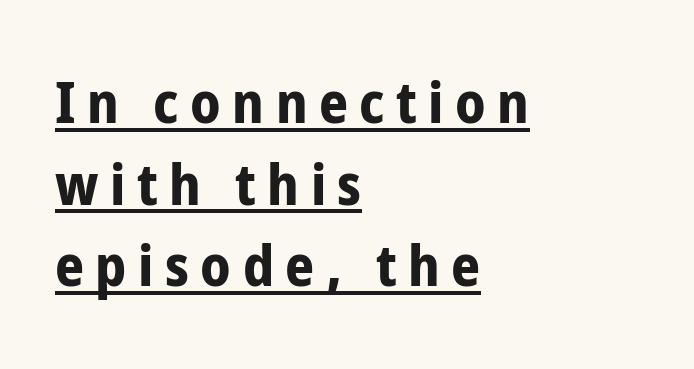
{"serif": "no", "italic": "no", "bold": "yes", "weight": "bold", "width": "condensed", "stroke_contrast": "low", "x_height": "medium", "monospaced": "no", "underline": "yes", "align": "left", "line_spacing": "normal", "line_spacing_ratio": 1.43, "letter_spacing": "wide", "letter_spacing_em": 0.2, "glyph_px": 57}
